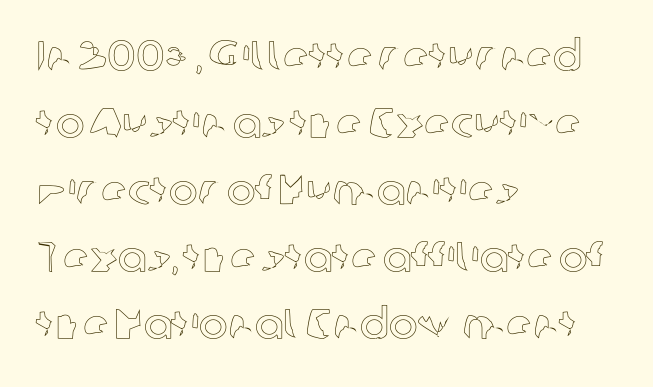
The image shows 43 px text type, upright; set left-aligned, normal line spacing (1.56x), normal letter spacing, not underlined; a medium x-height.
